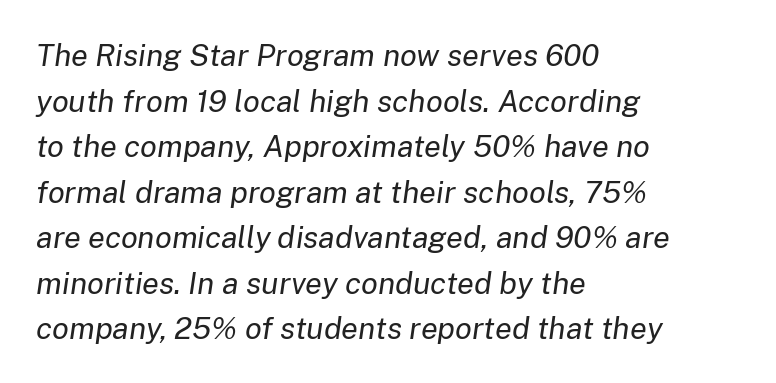
Q: Is the text bold? A: No.
Q: Is the text italic (slanted)? A: Yes, it leans right by about 8 degrees.
Q: Is the text underlined? A: No.
Q: How is the paragraph aligned? A: Left-aligned.
Q: Is the spacing between letters normal or unusually wide? A: Normal.
Q: Is the spacing between lines tight, normal or loose? A: Normal.
Q: Width (condensed, normal, or wide)? A: Normal.
Q: Stroke contrast? A: Low.
Q: x-height? A: Medium.
Q: Monospaced? A: No.
